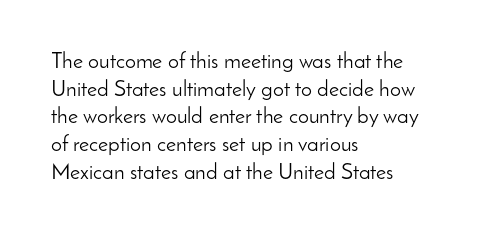
The typeface has the unassuming heft of standard copy or less. Vertical strokes here are truly vertical. A clean baseline with only descenders dipping below it. Default kerning and tracking; the words read as compact shapes.
